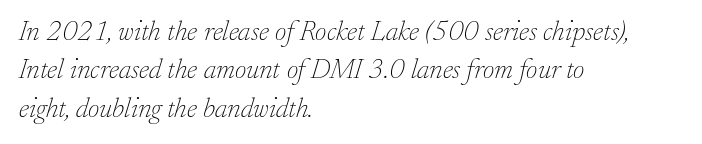
The image shows 28 px thin serif type, italic (leaning right); set left-aligned, normal line spacing (1.37x), normal letter spacing, not underlined; low stroke contrast and a small x-height.
